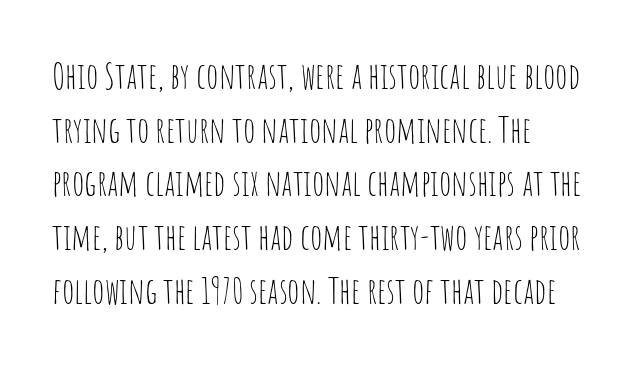
The image shows 36 px thin, condensed sans-serif type, upright; set left-aligned, normal line spacing (1.49x), normal letter spacing, not underlined; low stroke contrast and a large x-height.
